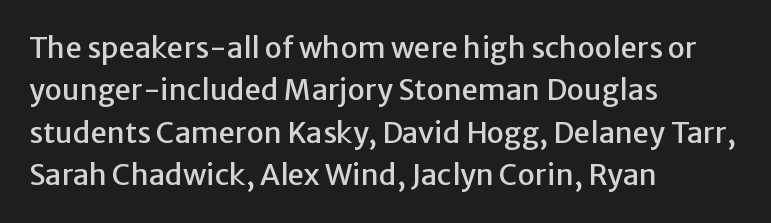
{"serif": "no", "italic": "no", "width": "normal", "stroke_contrast": "low", "x_height": "medium", "monospaced": "no", "underline": "no", "align": "left", "line_spacing": "normal", "line_spacing_ratio": 1.46, "letter_spacing": "normal", "letter_spacing_em": 0.0, "glyph_px": 29}
